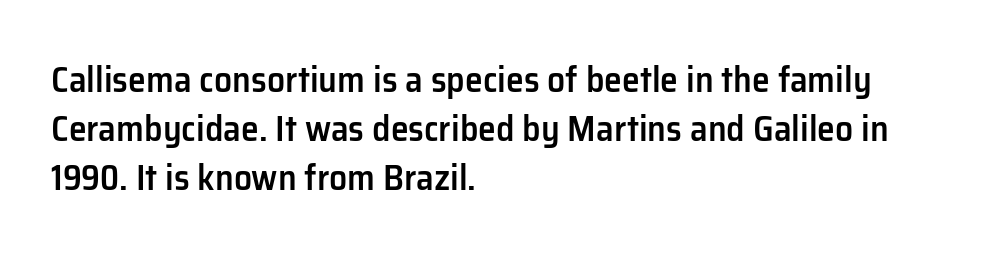
Q: Is the text bold? A: Semi-bold.
Q: Is the text italic (slanted)? A: No, it is upright.
Q: Is the typeface a serif or a sans-serif typeface? A: Sans-serif.
Q: Is the text underlined? A: No.
Q: How is the paragraph aligned? A: Left-aligned.
Q: Is the spacing between letters normal or unusually wide? A: Normal.
Q: Is the spacing between lines tight, normal or loose? A: Normal.
Q: Width (condensed, normal, or wide)? A: Normal.
Q: Stroke contrast? A: Low.
Q: x-height? A: Medium.
Q: Monospaced? A: No.
